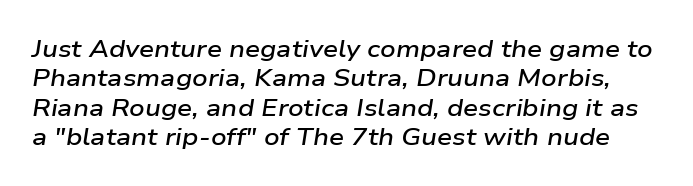
{"italic": "yes", "lean": "right", "slant_degrees": 9, "bold": "semi", "underline": "no", "line_spacing_ratio": 1.22, "letter_spacing": "normal", "letter_spacing_em": 0.0, "glyph_px": 24}
